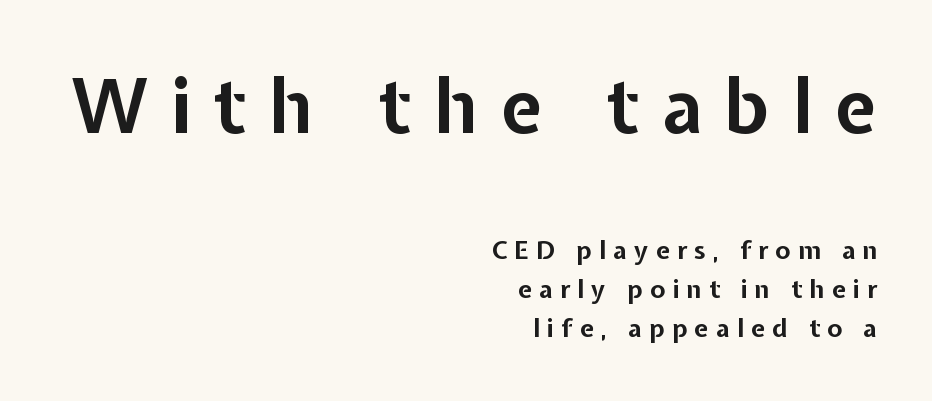
Q: Is the text bold? A: Yes.
Q: Is the text italic (slanted)? A: No, it is upright.
Q: Is the typeface a serif or a sans-serif typeface? A: Sans-serif.
Q: Is the text underlined? A: No.
Q: How is the paragraph aligned? A: Right-aligned.
Q: Is the spacing between letters normal or unusually wide? A: Unusually wide.
Q: Is the spacing between lines tight, normal or loose? A: Normal.
Q: Which block of text is set in a larger size, the first (top) or the second (bottom)? A: The first (top) one.
Q: Width (condensed, normal, or wide)? A: Normal.
Q: Stroke contrast? A: Low.
Q: x-height? A: Medium.
Q: Monospaced? A: No.
